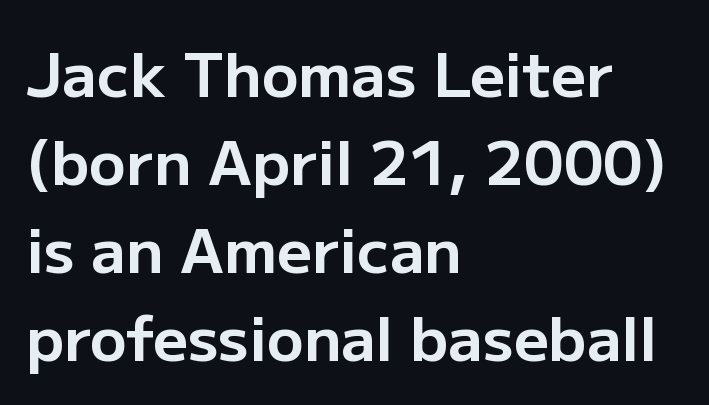
The image shows 61 px bold sans-serif type, upright; set left-aligned, normal line spacing (1.44x), normal letter spacing, not underlined; low stroke contrast and a medium x-height.
